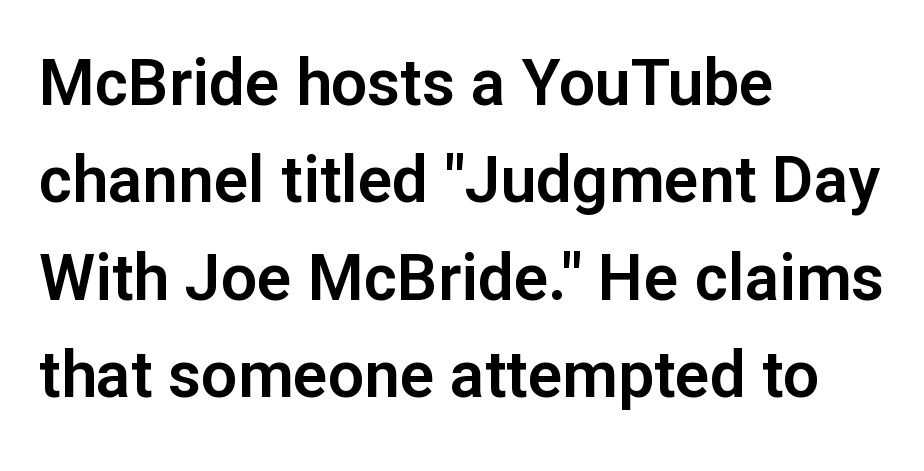
{"serif": "no", "italic": "no", "width": "normal", "stroke_contrast": "low", "x_height": "medium", "monospaced": "no", "underline": "no", "align": "left", "line_spacing": "normal", "line_spacing_ratio": 1.52, "letter_spacing": "normal", "letter_spacing_em": 0.0, "glyph_px": 64}
